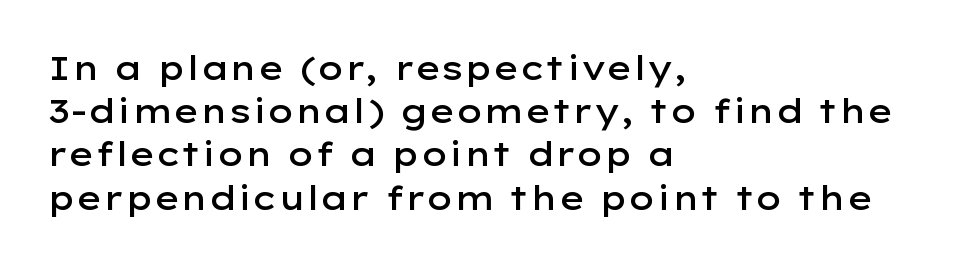
The image shows 33 px semibold, wide sans-serif type, upright; set left-aligned, normal line spacing (1.31x), normal letter spacing, not underlined; low stroke contrast and a medium x-height.
